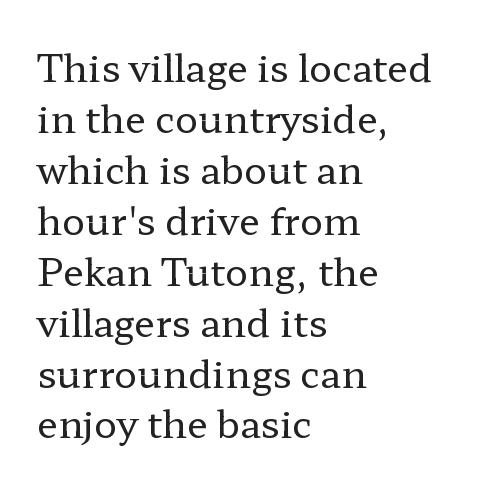
Q: Is the text bold? A: No.
Q: Is the text italic (slanted)? A: No, it is upright.
Q: Is the typeface a serif or a sans-serif typeface? A: Serif.
Q: Is the text underlined? A: No.
Q: How is the paragraph aligned? A: Left-aligned.
Q: Is the spacing between letters normal or unusually wide? A: Normal.
Q: Is the spacing between lines tight, normal or loose? A: Normal.
Q: Width (condensed, normal, or wide)? A: Wide.
Q: Stroke contrast? A: Low.
Q: x-height? A: Medium.
Q: Monospaced? A: No.
